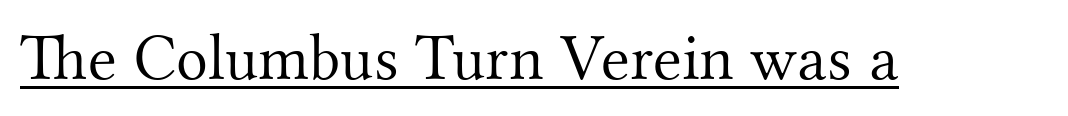
Every word sits above its own underline. This sample uses a serif face. The gaps between neighbouring characters are ordinary and unremarkable. You can tell it's not italic because the verticals are truly vertical.
